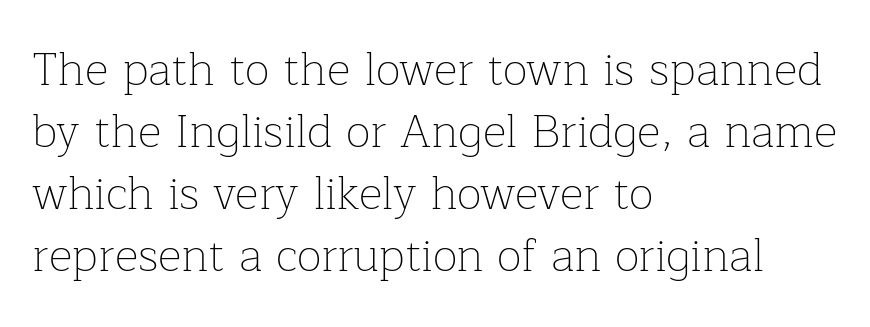
The image shows 46 px thin serif type, upright; set left-aligned, normal line spacing (1.35x), normal letter spacing, not underlined; low stroke contrast and a medium x-height.
